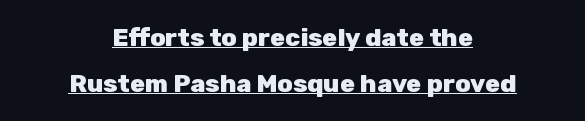
The typesetter has applied underlining to the passage shown. The face used here has the dense, thick strokes of a bold. The setting favours the middle, as headings and verse often do. Spacing between characters is what you'd get straight out of the box. The specimen reads as upright at a glance.
